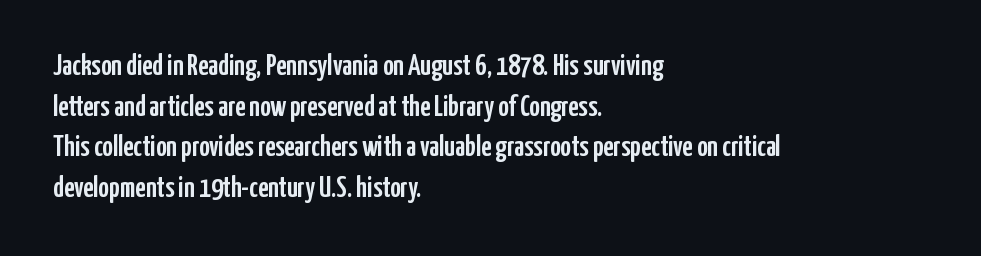
Q: Is the text italic (slanted)? A: No, it is upright.
Q: Is the typeface a serif or a sans-serif typeface? A: Sans-serif.
Q: Is the text underlined? A: No.
Q: How is the paragraph aligned? A: Left-aligned.
Q: Is the spacing between letters normal or unusually wide? A: Normal.
Q: Is the spacing between lines tight, normal or loose? A: Normal.
Q: Width (condensed, normal, or wide)? A: Condensed.
Q: Stroke contrast? A: Low.
Q: x-height? A: Medium.
Q: Monospaced? A: No.
